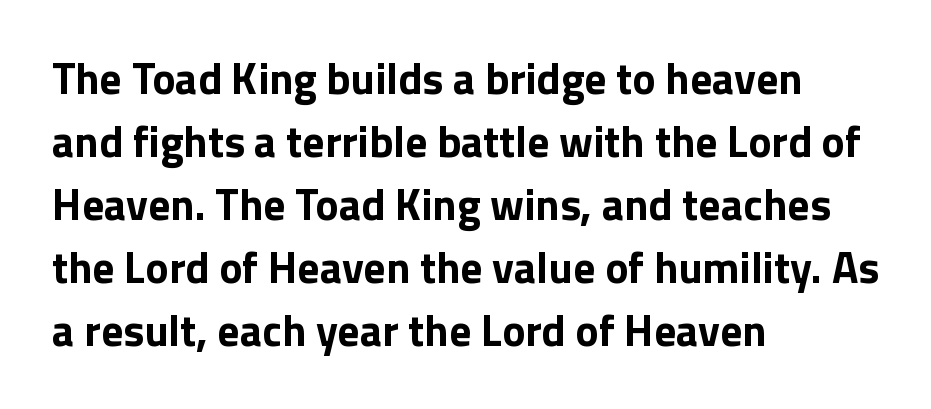
Q: Is the text bold? A: Yes.
Q: Is the text italic (slanted)? A: No, it is upright.
Q: Is the typeface a serif or a sans-serif typeface? A: Sans-serif.
Q: Is the text underlined? A: No.
Q: How is the paragraph aligned? A: Left-aligned.
Q: Is the spacing between letters normal or unusually wide? A: Normal.
Q: Is the spacing between lines tight, normal or loose? A: Normal.
Q: Width (condensed, normal, or wide)? A: Normal.
Q: Stroke contrast? A: Low.
Q: x-height? A: Medium.
Q: Monospaced? A: No.
